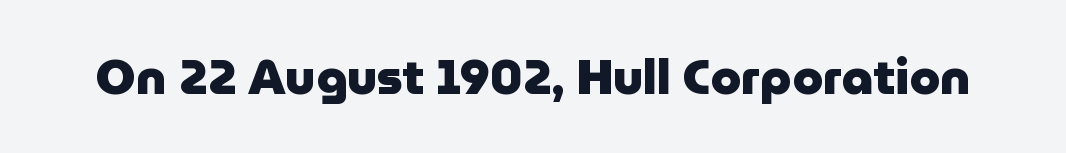
{"serif": "no", "italic": "no", "bold": "yes", "weight": "heavy", "width": "normal", "stroke_contrast": "low", "x_height": "medium", "monospaced": "no", "underline": "no", "letter_spacing": "normal", "letter_spacing_em": 0.0, "glyph_px": 49}
